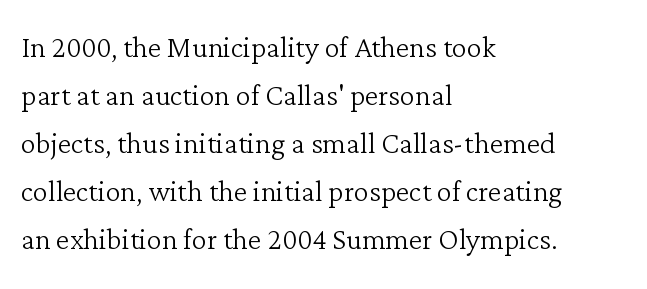
The image shows 38 px light serif type, upright; set left-aligned, normal line spacing (1.26x), normal letter spacing, not underlined; low stroke contrast and a medium x-height.
